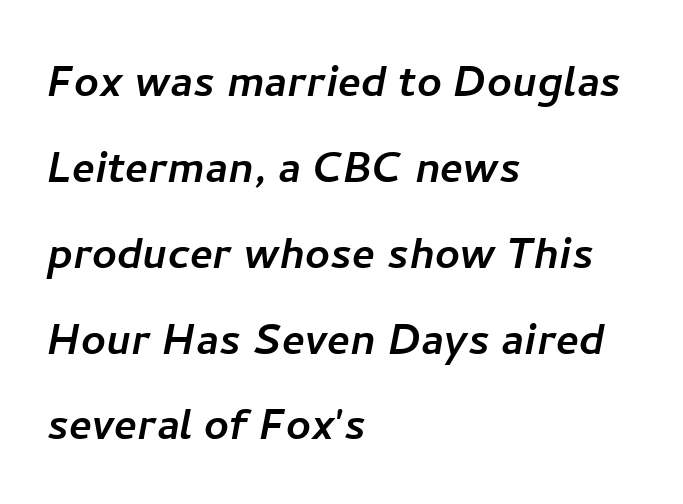
A classic flush-left, rag-right setting is used for this passage. These lines are composed in type without serifs. Looks like regular typesetting: each glyph gets only the width it needs. This sample uses plain, unmodified letter spacing. The passage shown is not underscored anywhere. Compared with typical paragraphs, the rows here are spaced about the same.
